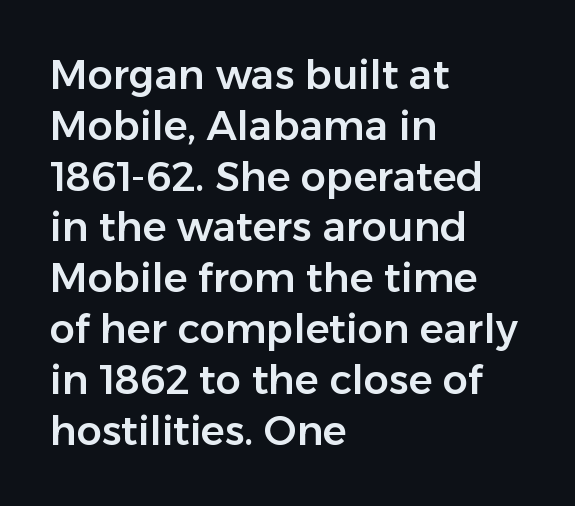
Q: Is the text italic (slanted)? A: No, it is upright.
Q: Is the typeface a serif or a sans-serif typeface? A: Sans-serif.
Q: Is the text underlined? A: No.
Q: How is the paragraph aligned? A: Left-aligned.
Q: Is the spacing between letters normal or unusually wide? A: Normal.
Q: Is the spacing between lines tight, normal or loose? A: Normal.
Q: Width (condensed, normal, or wide)? A: Normal.
Q: Stroke contrast? A: Low.
Q: x-height? A: Medium.
Q: Monospaced? A: No.
